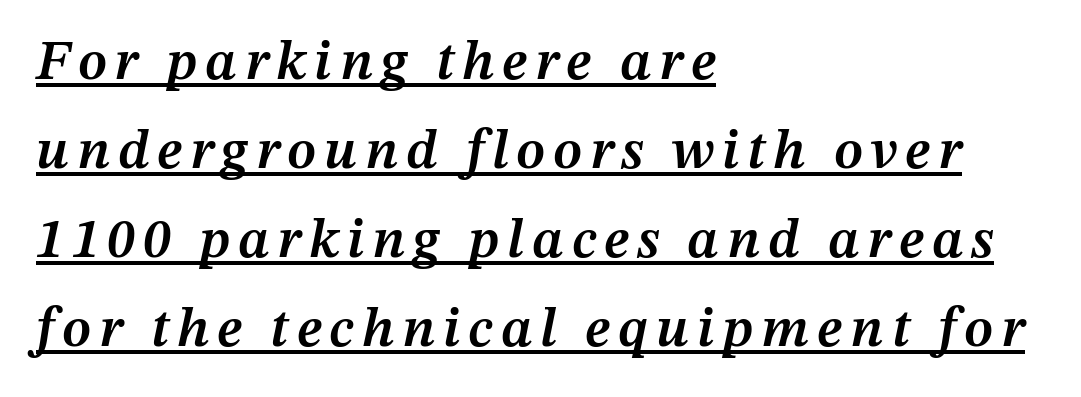
The image shows 56 px semibold type, italic (leaning right); set left-aligned, normal line spacing (1.59x), underlined; medium stroke contrast and a medium x-height.
